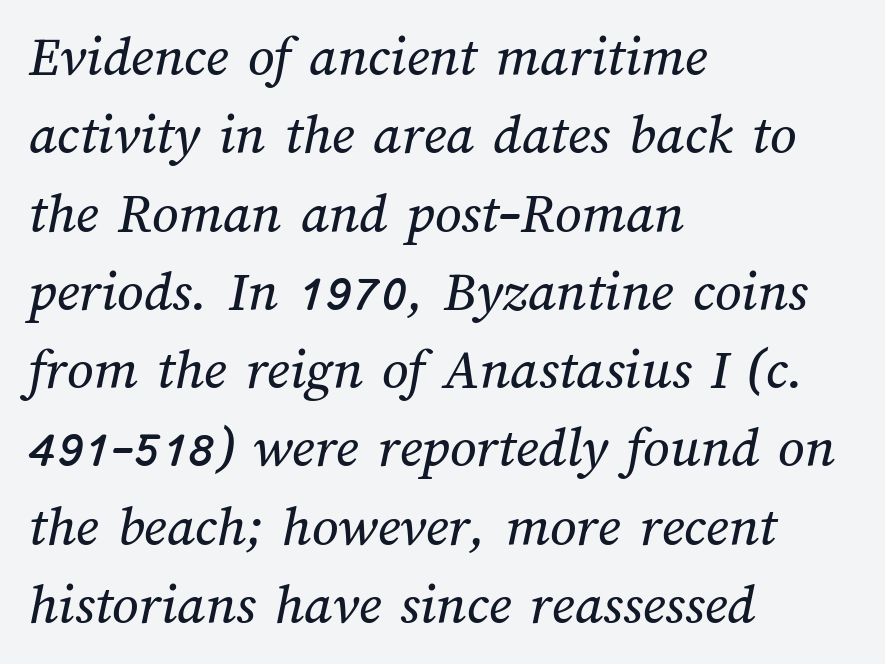
The image shows 58 px text type; set left-aligned, normal line spacing (1.35x), normal letter spacing, not underlined; medium stroke contrast and a medium x-height.
